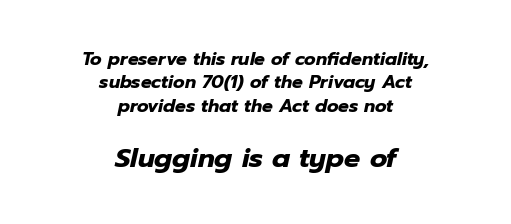
Q: Is the text bold? A: Yes.
Q: Is the text italic (slanted)? A: Yes, it leans right by about 12 degrees.
Q: Is the text underlined? A: No.
Q: How is the paragraph aligned? A: Centered.
Q: Is the spacing between letters normal or unusually wide? A: Normal.
Q: Is the spacing between lines tight, normal or loose? A: Normal.
Q: Which block of text is set in a larger size, the first (top) or the second (bottom)? A: The second (bottom) one.
